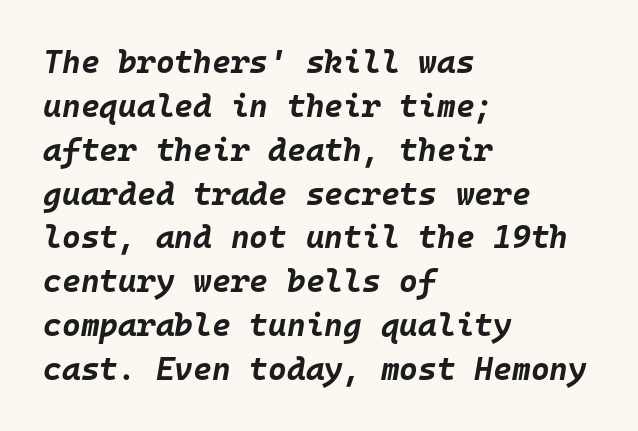
The space directly below the letters is spotless. A typesetter would call this leading conventional body-copy spacing. Set as a true bold cut, around the 700 mark. The rendering uses typewriter-style spacing with identical character cells. Which margin do the lines hug? The left one — the right edge is uneven. Would a proofreader flag this as italicized? Yes.
